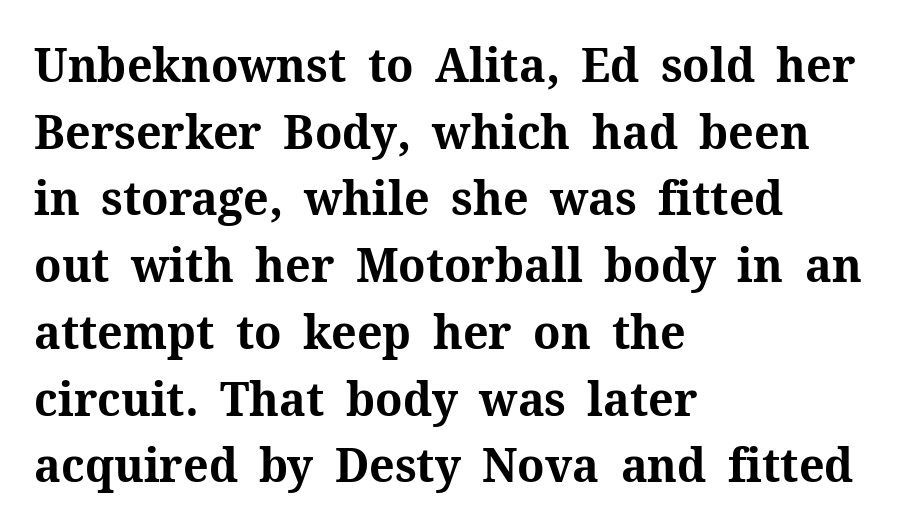
The space between consecutive lines is moderate. Casual observation: everything's shoved over to the left. This sample has the flowing, uneven cadence of proportional lettering. Its strokes are broad and dark, the hallmark of bold type. You can tell it's not italic because the verticals are truly vertical. Type style note: has serifs.
